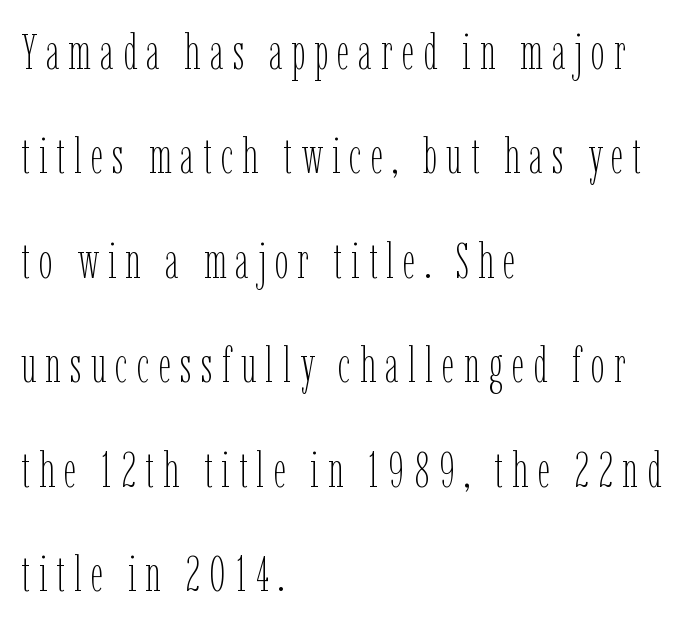
Reading down the block, your eye returns to a fixed left position each line. Notice how the stems are strictly vertical — no italics here. Looks like regular typesetting: each glyph gets only the width it needs. This block would shrink considerably if given ordinary leading; it's expanded now.
